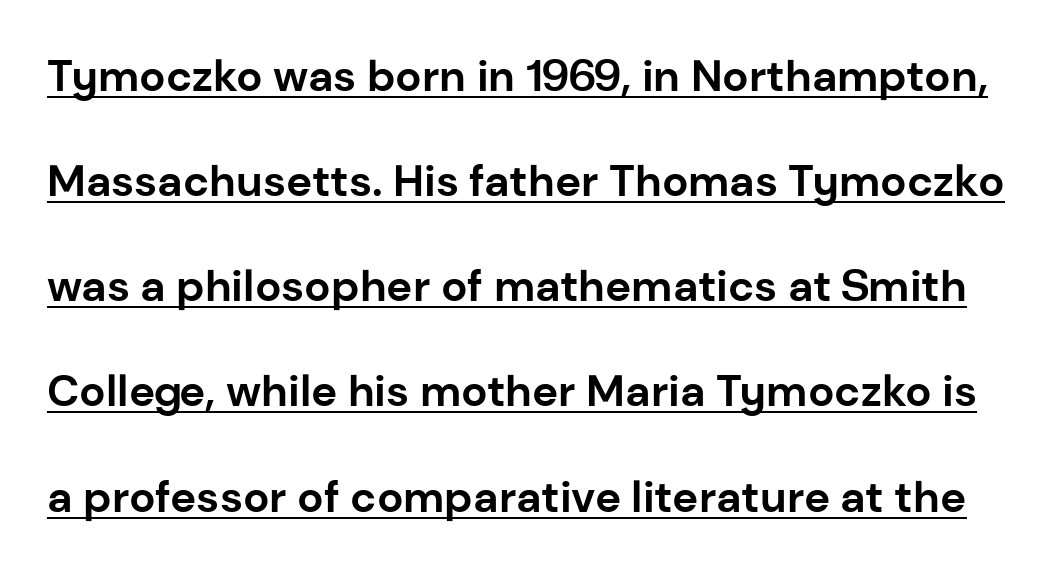
Q: Is the text bold? A: Yes.
Q: Is the text italic (slanted)? A: No, it is upright.
Q: Is the typeface a serif or a sans-serif typeface? A: Sans-serif.
Q: Is the text underlined? A: Yes.
Q: Is the spacing between letters normal or unusually wide? A: Normal.
Q: Is the spacing between lines tight, normal or loose? A: Loose.
Q: Width (condensed, normal, or wide)? A: Normal.
Q: Stroke contrast? A: Low.
Q: x-height? A: Medium.
Q: Monospaced? A: No.
